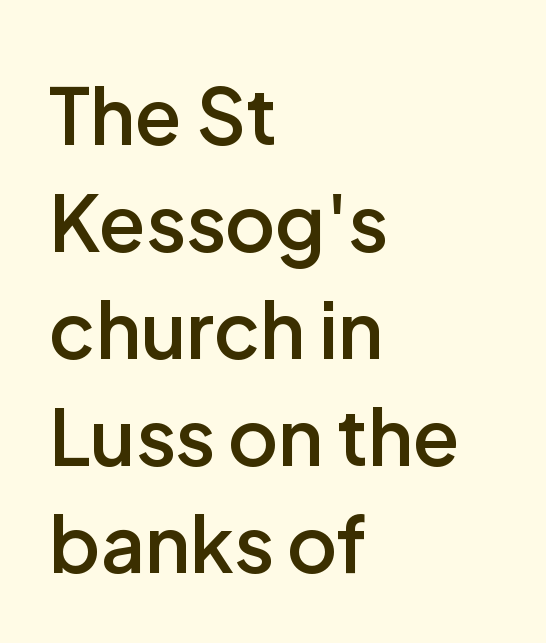
Letterform terminals end flat and unadorned throughout the passage. These lines are set flush left with a ragged right edge. Here the designer chose a conventional face with non-uniform glyph widths. This sample keeps an unexceptional amount of space between lines.
